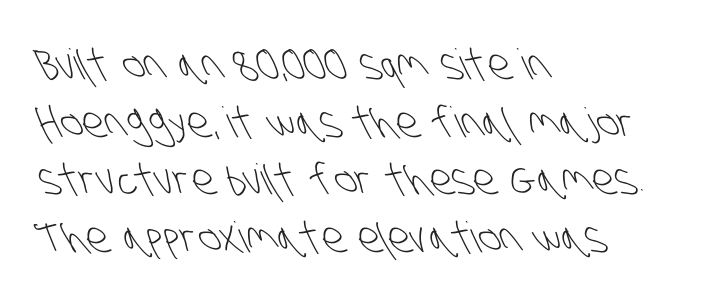
The typesetter chose a ragged-right arrangement here. Looks like regular typesetting: each glyph gets only the width it needs. Stems and bowls with no extra thickness — not bold. Successive baselines arrive at the customary interval. The passage shown is not underscored anywhere.
